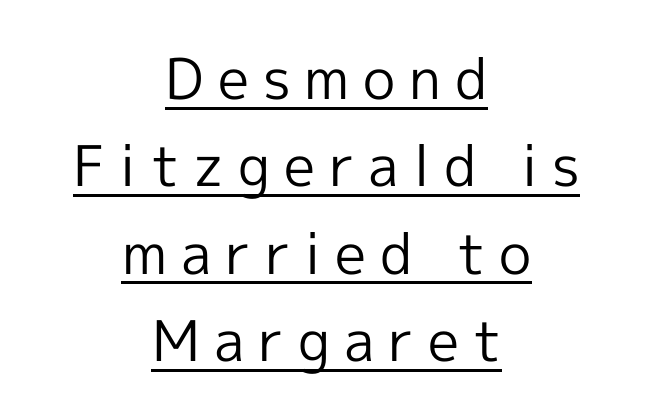
The image shows 56 px regular-weight sans-serif type, upright; set centered, normal line spacing (1.56x), unusually wide letter spacing (+0.25 em), underlined; a medium x-height.
